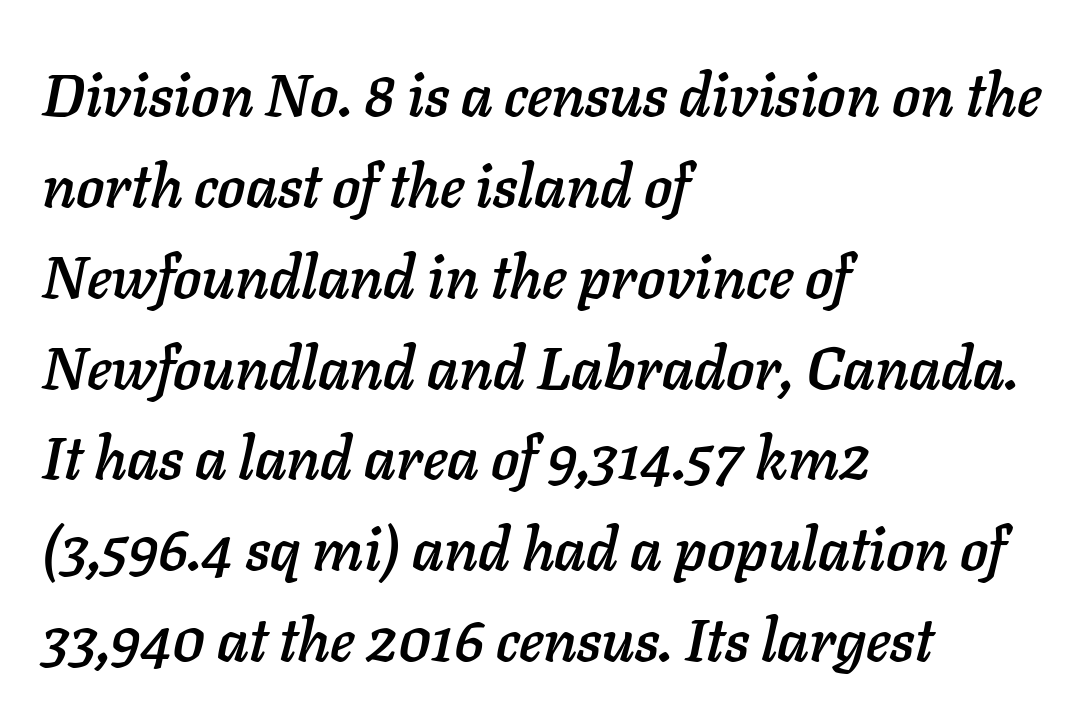
A typesetter would call this leading conventional body-copy spacing. The words here are not underlined. Compared with a centered layout, this one pins lines to the left instead. Honestly, the letter spacing is just normal — you wouldn't notice it.
